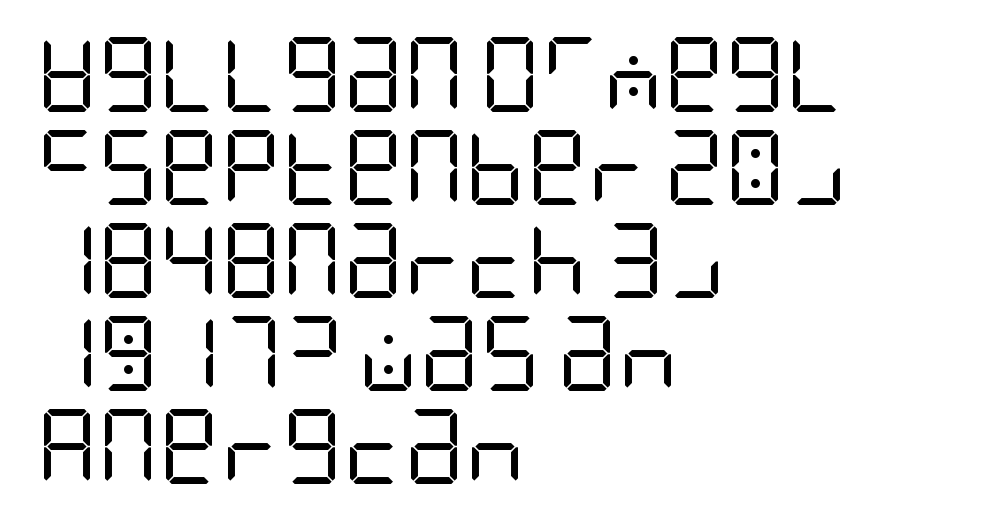
Notice how the stems are strictly vertical — no italics here. Ink coverage per letter is moderate at most. No feet cap the strokes, marking this as sans-serif type. The passage is arranged the way most books set body copy — flush left. You could call the tracking neutral — neither tight nor loose.
